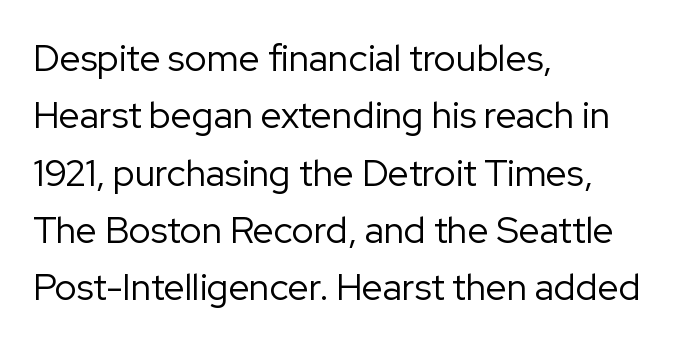
The image shows 37 px regular-weight sans-serif type, upright; set left-aligned, normal line spacing (1.55x), normal letter spacing, not underlined; low stroke contrast and a medium x-height.
